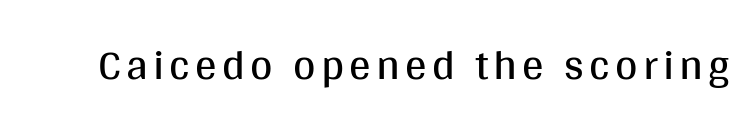
Proportional: the letters do not fall into vertical columns. The words here are not underlined. Stroke mass is kept to a normal reading level or below. Ordinary non-slanted type is in use. Examine the stroke ends and you'll find no serifs.
